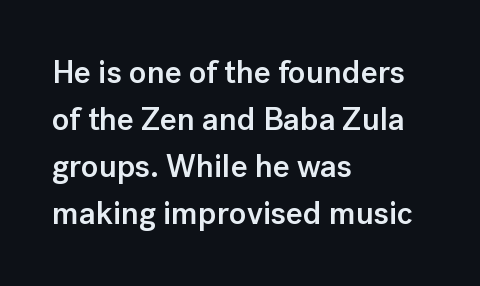
The image shows 32 px semibold sans-serif type, upright; set left-aligned, normal line spacing (1.47x), normal letter spacing, not underlined; low stroke contrast and a medium x-height.
